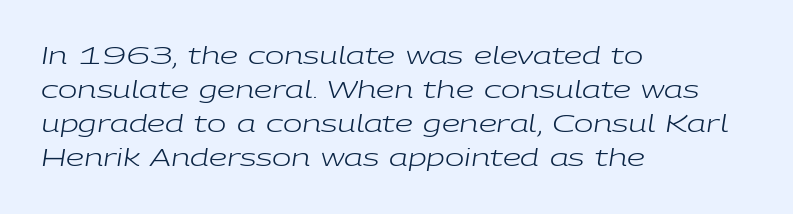
{"italic": "yes", "lean": "right", "slant_degrees": 9, "bold": "no", "underline": "no", "align": "left", "line_spacing": "normal", "line_spacing_ratio": 1.48, "letter_spacing": "normal", "letter_spacing_em": 0.0, "glyph_px": 23}
